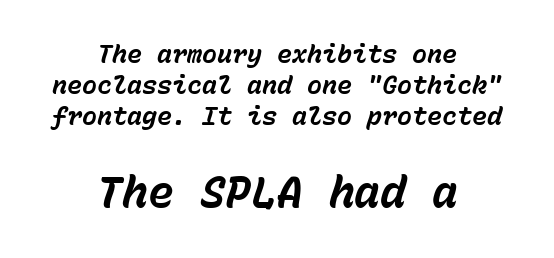
The image shows 43 px bold type, italic (leaning right), monospaced; set centered, line spacing 1.24x, normal letter spacing, not underlined; the second (bottom) block is 1.72x larger; low stroke contrast and a medium x-height.
